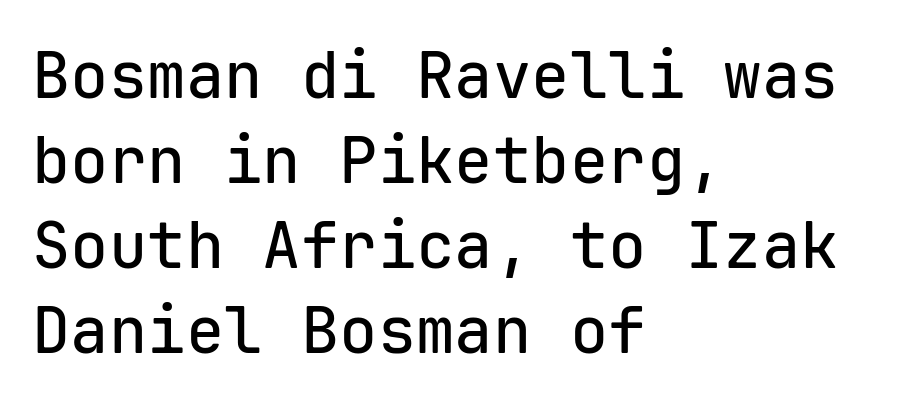
{"serif": "no", "italic": "no", "width": "normal", "stroke_contrast": "low", "x_height": "medium", "monospaced": "yes", "underline": "no", "align": "left", "line_spacing": "normal", "line_spacing_ratio": 1.33, "letter_spacing": "normal", "letter_spacing_em": 0.0, "glyph_px": 64}
